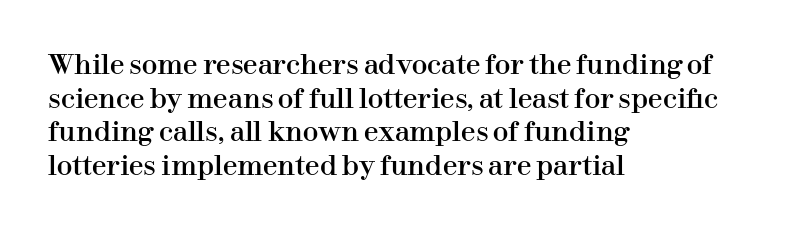
The image shows 26 px text type, upright; set left-aligned, normal line spacing (1.29x), normal letter spacing, not underlined.
